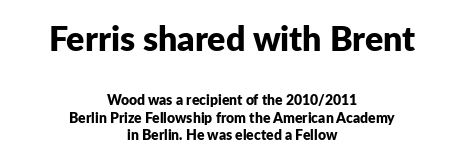
{"serif": "no", "italic": "no", "bold": "yes", "weight": "bold", "width": "normal", "stroke_contrast": "low", "x_height": "medium", "monospaced": "no", "underline": "no", "align": "center", "line_spacing": "normal", "line_spacing_ratio": 1.26, "letter_spacing": "normal", "letter_spacing_em": 0.0, "larger_block": "first", "size_ratio": 2.43, "glyph_px": 34}
